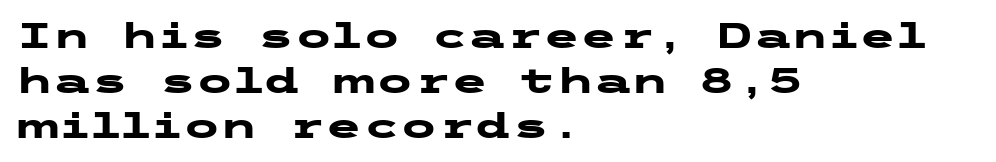
Q: Is the text bold? A: Yes.
Q: Is the text italic (slanted)? A: No, it is upright.
Q: Is the typeface a serif or a sans-serif typeface? A: Sans-serif.
Q: Is the text underlined? A: No.
Q: How is the paragraph aligned? A: Left-aligned.
Q: Is the spacing between letters normal or unusually wide? A: Normal.
Q: Is the spacing between lines tight, normal or loose? A: Normal.
Q: Width (condensed, normal, or wide)? A: Wide.
Q: Stroke contrast? A: Low.
Q: x-height? A: Medium.
